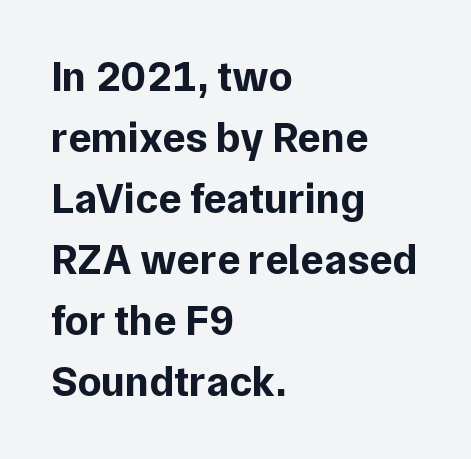
Q: Is the text bold? A: Yes.
Q: Is the text italic (slanted)? A: No, it is upright.
Q: Is the typeface a serif or a sans-serif typeface? A: Sans-serif.
Q: Is the text underlined? A: No.
Q: How is the paragraph aligned? A: Left-aligned.
Q: Is the spacing between letters normal or unusually wide? A: Normal.
Q: Is the spacing between lines tight, normal or loose? A: Normal.
Q: Width (condensed, normal, or wide)? A: Normal.
Q: Stroke contrast? A: Low.
Q: x-height? A: Medium.
Q: Monospaced? A: No.
